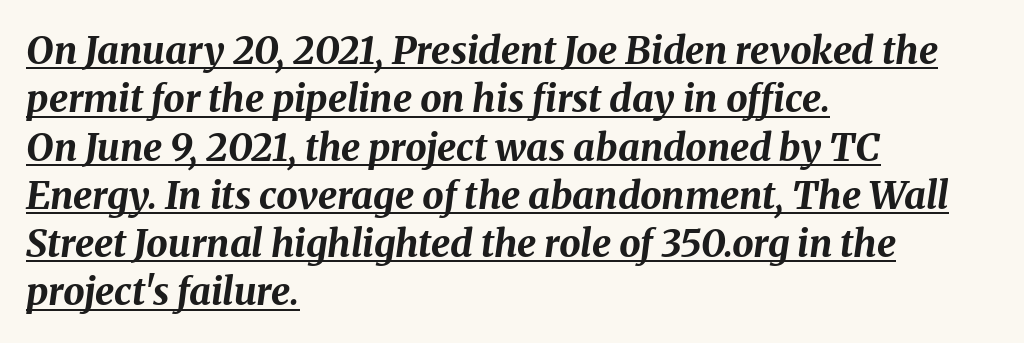
The image shows 38 px bold type, italic (leaning right); set left-aligned, normal line spacing (1.27x), normal letter spacing, underlined; medium stroke contrast and a medium x-height.
